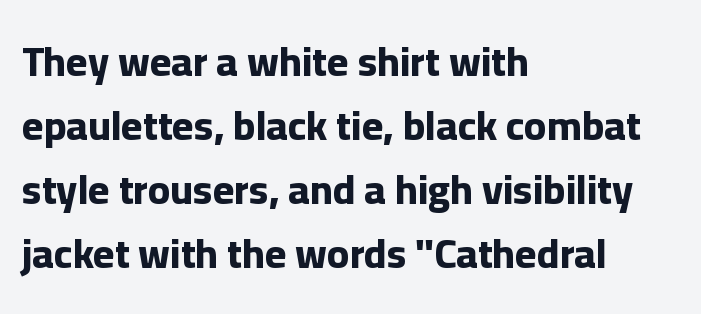
{"serif": "no", "italic": "no", "bold": "yes", "weight": "bold", "width": "normal", "stroke_contrast": "low", "x_height": "medium", "monospaced": "no", "underline": "no", "align": "left", "line_spacing": "normal", "line_spacing_ratio": 1.56, "letter_spacing": "normal", "letter_spacing_em": 0.0, "glyph_px": 41}
